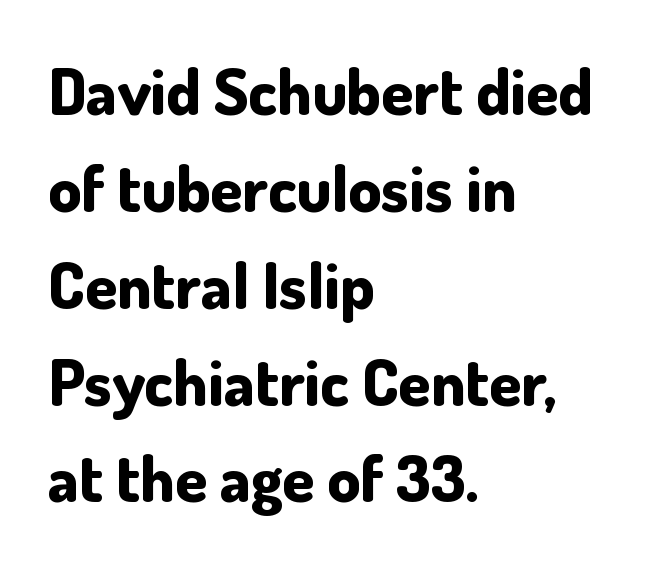
The image shows 65 px bold sans-serif type, upright; set left-aligned, normal line spacing (1.49x), normal letter spacing, not underlined; low stroke contrast and a small x-height.
